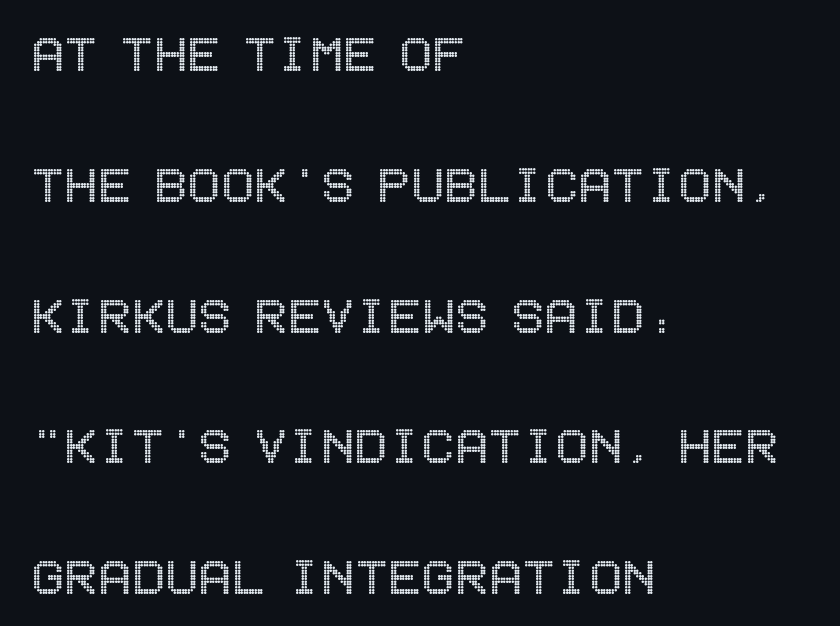
Q: Is the text italic (slanted)? A: No, it is upright.
Q: Is the text underlined? A: No.
Q: How is the paragraph aligned? A: Left-aligned.
Q: Is the spacing between letters normal or unusually wide? A: Normal.
Q: Is the spacing between lines tight, normal or loose? A: Loose.
Q: Width (condensed, normal, or wide)? A: Condensed.
Q: x-height? A: Large.
